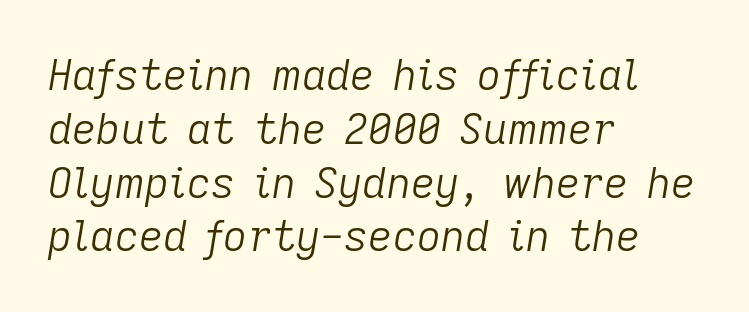
The image shows 42 px light type, italic (leaning right); set left-aligned, normal line spacing (1.28x), normal letter spacing, not underlined; low stroke contrast and a medium x-height.
